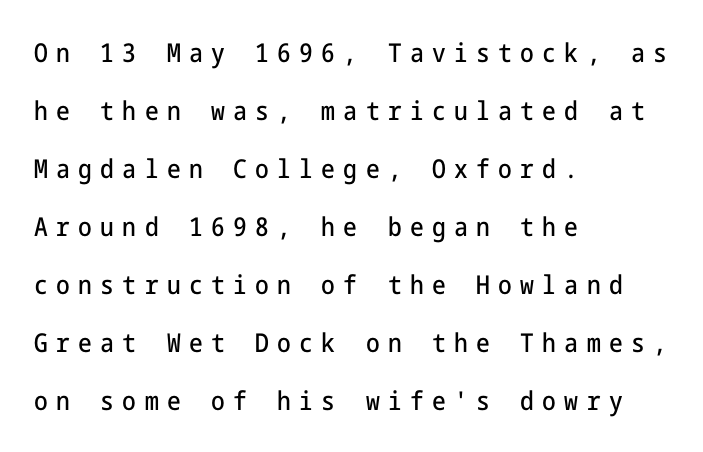
{"italic": "no", "underline": "no", "align": "left", "line_spacing": "loose", "line_spacing_ratio": 2.23, "letter_spacing": "wide", "letter_spacing_em": 0.32, "glyph_px": 26}
